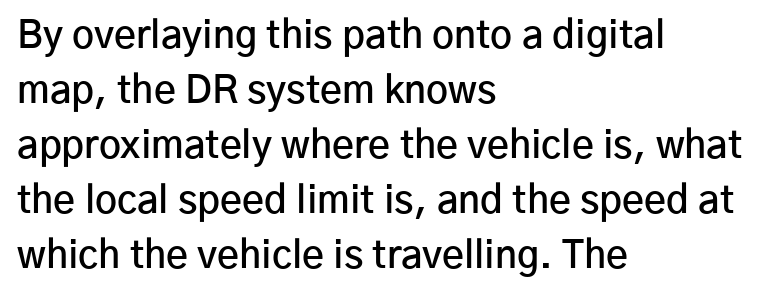
Q: Is the text bold? A: Semi-bold.
Q: Is the text italic (slanted)? A: No, it is upright.
Q: Is the typeface a serif or a sans-serif typeface? A: Sans-serif.
Q: Is the text underlined? A: No.
Q: How is the paragraph aligned? A: Left-aligned.
Q: Is the spacing between letters normal or unusually wide? A: Normal.
Q: Is the spacing between lines tight, normal or loose? A: Normal.
Q: Width (condensed, normal, or wide)? A: Normal.
Q: Stroke contrast? A: Low.
Q: x-height? A: Medium.
Q: Monospaced? A: No.
